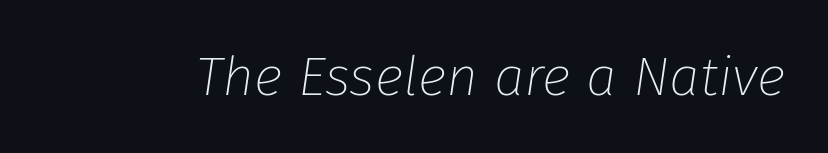
{"italic": "yes", "lean": "right", "slant_degrees": 8, "bold": "no", "weight": "thin", "width": "normal", "stroke_contrast": "low", "x_height": "medium", "monospaced": "no", "underline": "no", "letter_spacing": "normal", "letter_spacing_em": 0.0, "glyph_px": 55}
